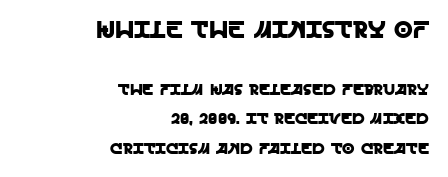
Posture: straight, roman, zero tilt. These lines are set flush right with a ragged left edge. Beneath every word, the page is bare. Bigger letters appear in the top chunk; the bottom chunk is reduced. The line texture is even and compact thanks to regular tracking.
